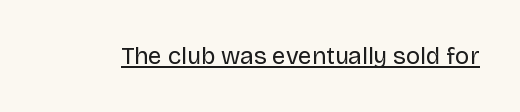
Q: Is the text bold? A: No.
Q: Is the text italic (slanted)? A: No, it is upright.
Q: Is the text underlined? A: Yes.
Q: Is the spacing between letters normal or unusually wide? A: Normal.
